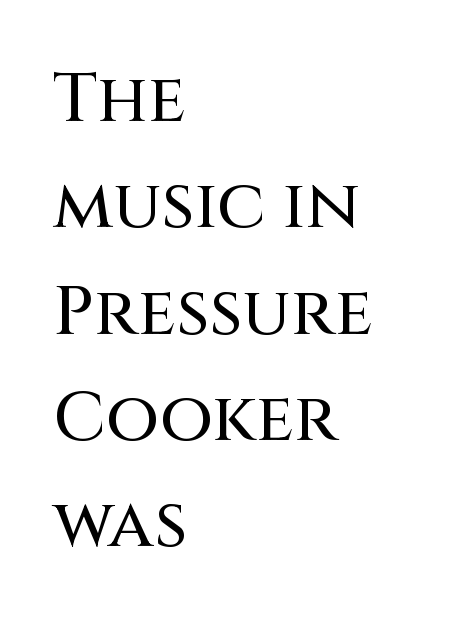
Q: Is the text italic (slanted)? A: No, it is upright.
Q: Is the typeface a serif or a sans-serif typeface? A: Sans-serif.
Q: Is the text underlined? A: No.
Q: How is the paragraph aligned? A: Left-aligned.
Q: Is the spacing between letters normal or unusually wide? A: Normal.
Q: Is the spacing between lines tight, normal or loose? A: Normal.
Q: Width (condensed, normal, or wide)? A: Normal.
Q: Stroke contrast? A: Medium.
Q: x-height? A: Large.
Q: Monospaced? A: No.
